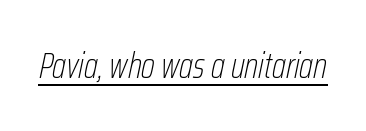
These lines were composed using italics. No extra ink here — the face is not bold. Somebody hit Ctrl+U on this one — the words are underlined. Each letter keeps its own natural width here, so spacing adapts to shape. Default kerning and tracking; the words read as compact shapes.
